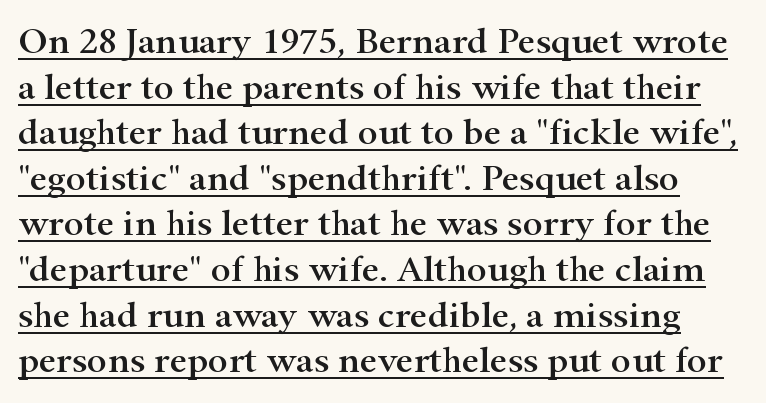
{"serif": "yes", "italic": "no", "width": "wide", "stroke_contrast": "high", "x_height": "small", "monospaced": "no", "underline": "yes", "line_spacing_ratio": 1.2, "letter_spacing": "normal", "letter_spacing_em": 0.0, "glyph_px": 38}
